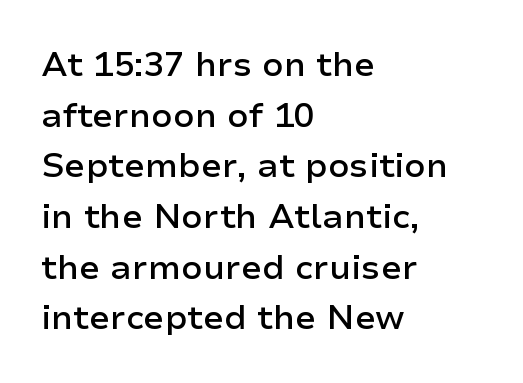
The image shows 34 px semibold sans-serif type, upright; set left-aligned, normal line spacing (1.49x), normal letter spacing, not underlined; low stroke contrast and a medium x-height.
